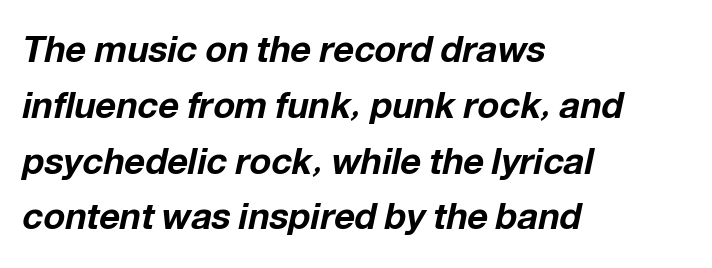
The whole block is typeset with a tilt. Does the weight exceed regular? Yes, all the way to bold. The rendering anchors every line to the left-hand side. The rendering uses natural spacing where letterforms have individual widths.
